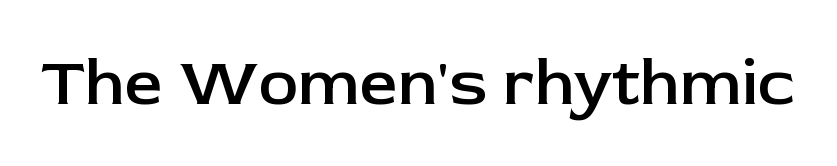
The passage shown is typeset with a sans-serif family. Underline: absent. Quick note: not italic, upright. Proportional: the letters do not fall into vertical columns.
